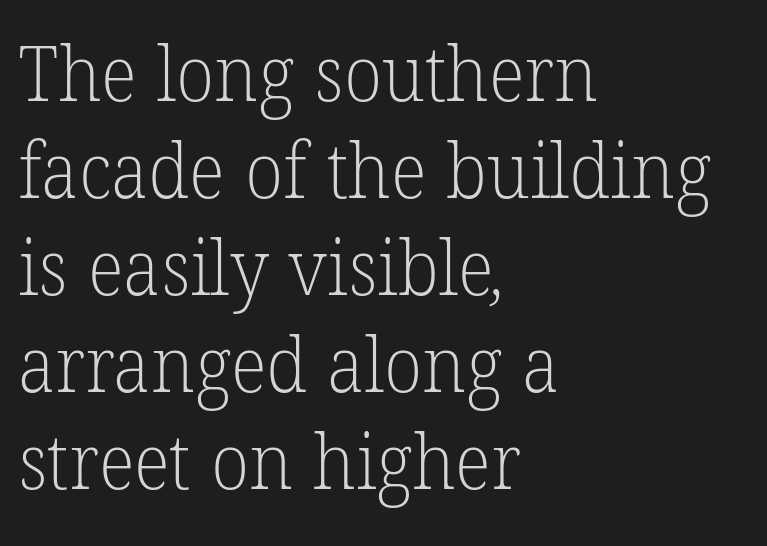
{"serif": "yes", "bold": "no", "weight": "light", "width": "normal", "stroke_contrast": "low", "x_height": "medium", "monospaced": "no", "underline": "no", "align": "left", "line_spacing": "normal", "line_spacing_ratio": 1.26, "letter_spacing": "normal", "letter_spacing_em": 0.0, "glyph_px": 77}
